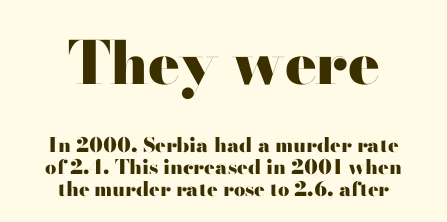
{"serif": "no", "italic": "no", "bold": "yes", "weight": "heavy", "width": "wide", "stroke_contrast": "high", "x_height": "small", "monospaced": "no", "underline": "no", "align": "center", "line_spacing": "tight", "line_spacing_ratio": 1.1, "letter_spacing": "normal", "letter_spacing_em": 0.0, "larger_block": "first", "size_ratio": 2.95, "glyph_px": 59}
